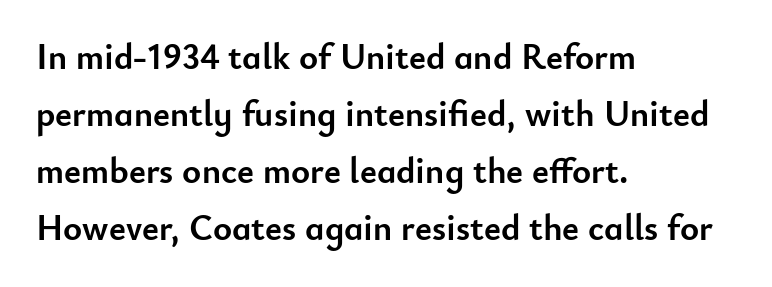
Each letter keeps its own natural width here, so spacing adapts to shape. Regarding serifs, this sample does without them. A typesetter would mark this as roman, not italic. The strokes are fattened all the way to bold. Successive baselines arrive at the customary interval. Visually the block forms a straight wall on the left and a jagged coastline on the right.
